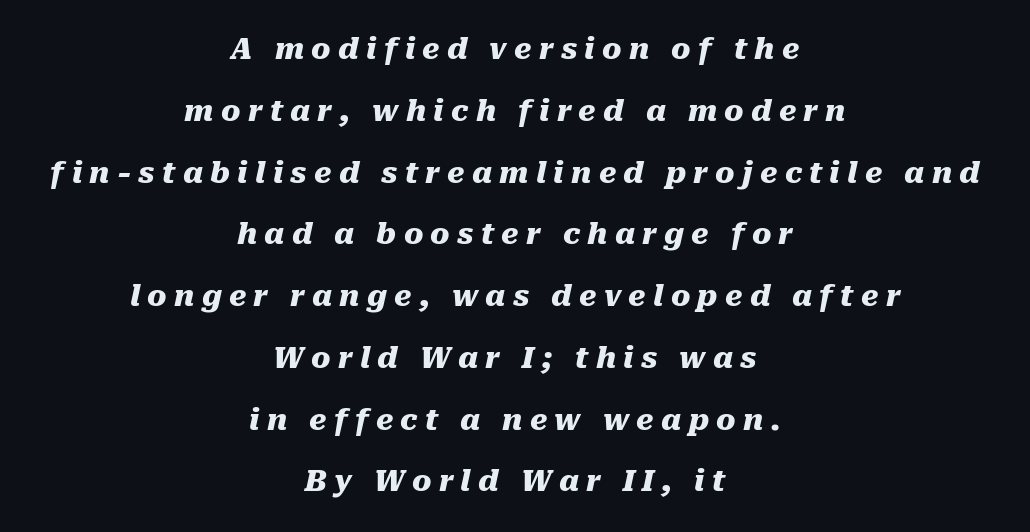
The image shows 29 px heavy type, italic (leaning right); set centered, loose line spacing (2.13x), unusually wide letter spacing (+0.25 em), not underlined; medium stroke contrast and a medium x-height.
